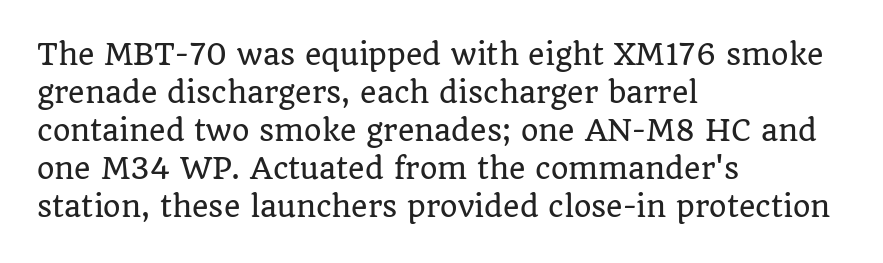
Q: Is the text italic (slanted)? A: No, it is upright.
Q: Is the typeface a serif or a sans-serif typeface? A: Serif.
Q: Is the text underlined? A: No.
Q: How is the paragraph aligned? A: Left-aligned.
Q: Is the spacing between letters normal or unusually wide? A: Normal.
Q: Is the spacing between lines tight, normal or loose? A: Normal.
Q: Width (condensed, normal, or wide)? A: Normal.
Q: Stroke contrast? A: Low.
Q: x-height? A: Large.
Q: Monospaced? A: No.
